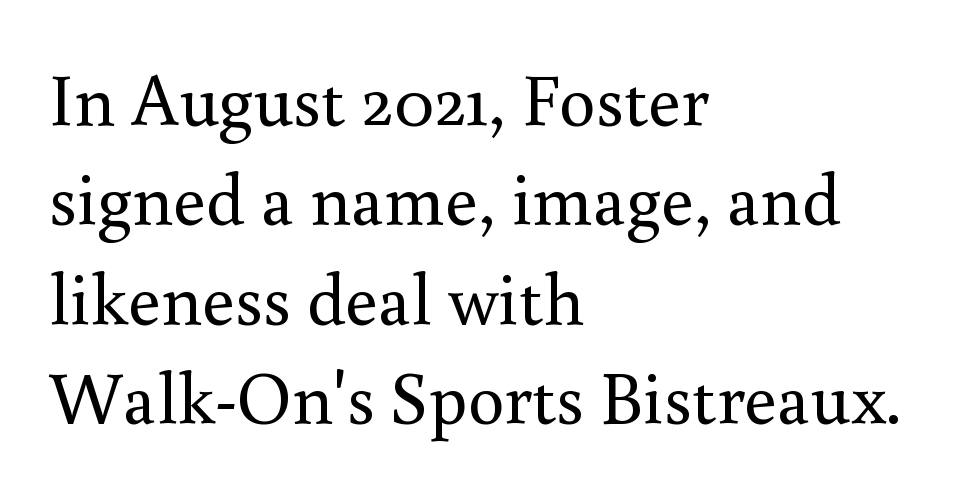
The image shows 73 px regular-weight serif type, upright; set left-aligned, normal line spacing (1.36x), normal letter spacing, not underlined; a small x-height.
